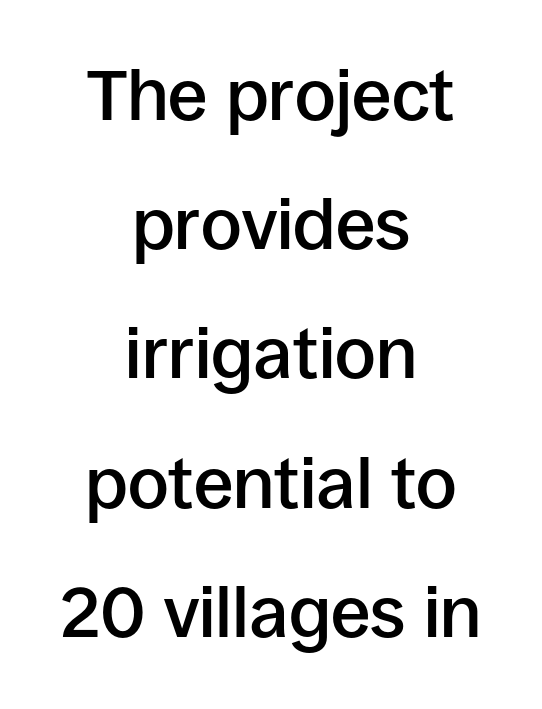
{"serif": "no", "italic": "no", "bold": "semi", "weight": "semibold", "width": "normal", "stroke_contrast": "low", "x_height": "large", "monospaced": "no", "underline": "no", "align": "center", "line_spacing_ratio": 1.82, "letter_spacing": "normal", "letter_spacing_em": 0.0, "glyph_px": 71}
